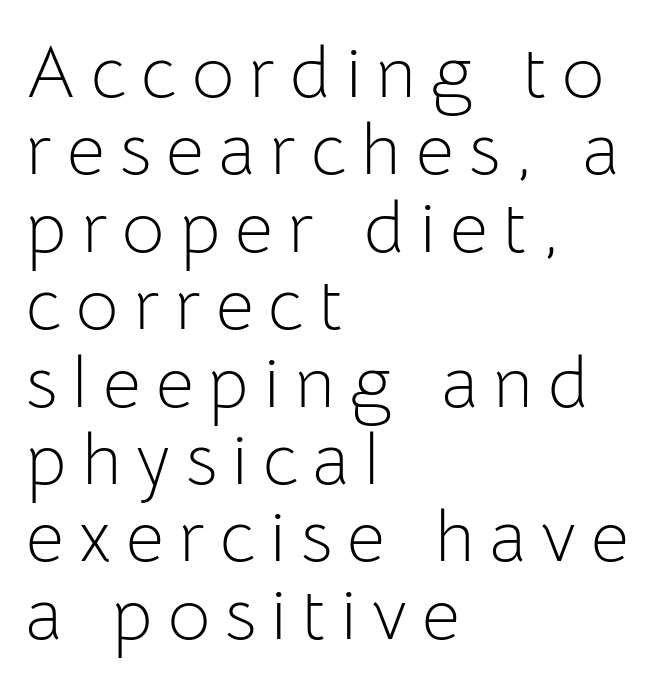
The image shows 73 px light sans-serif type, upright; set left-aligned, tight line spacing (1.06x), unusually wide letter spacing (+0.21 em), not underlined; low stroke contrast and a medium x-height.
